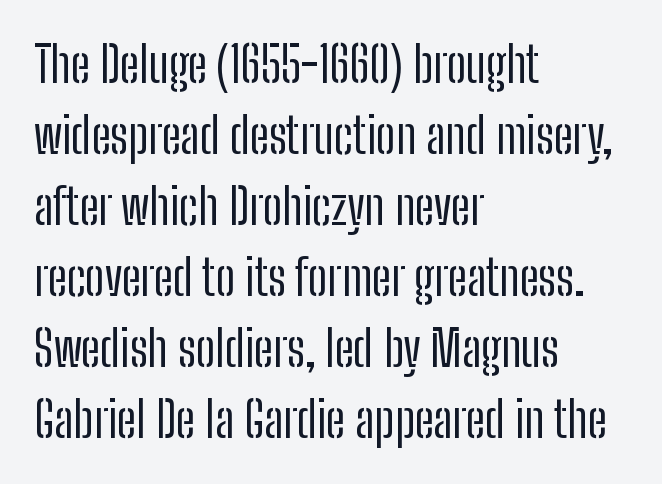
{"serif": "no", "italic": "no", "bold": "no", "weight": "regular", "width": "condensed", "stroke_contrast": "low", "x_height": "medium", "monospaced": "no", "underline": "no", "align": "left", "line_spacing": "normal", "line_spacing_ratio": 1.45, "letter_spacing": "normal", "letter_spacing_em": 0.0, "glyph_px": 49}
